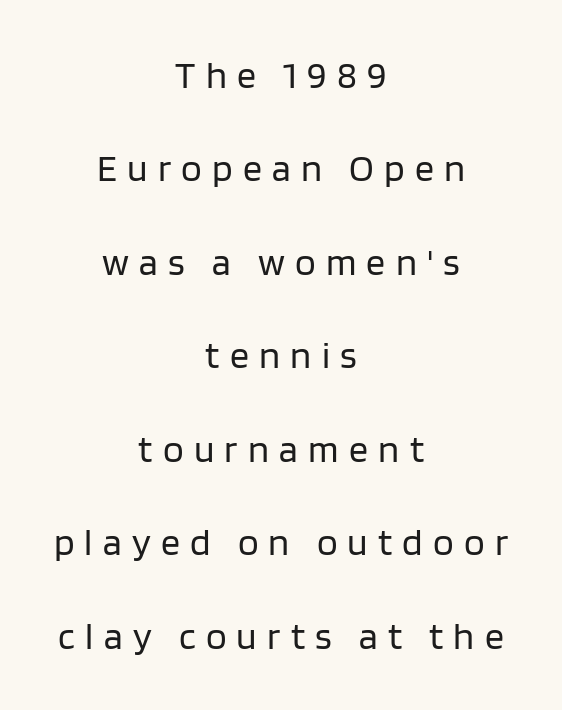
{"serif": "no", "italic": "no", "bold": "no", "weight": "regular", "width": "normal", "stroke_contrast": "low", "x_height": "large", "monospaced": "no", "underline": "no", "align": "center", "line_spacing": "loose", "line_spacing_ratio": 2.46, "letter_spacing": "wide", "letter_spacing_em": 0.27, "glyph_px": 38}
